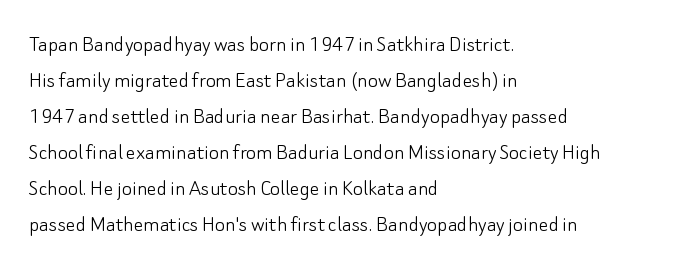
There is no visible air inserted between adjacent glyphs. The rendering anchors every line to the left-hand side. Counters stay open thanks to moderate or lighter strokes. Is there much room between lines? A standard amount, neither cramped nor airy. Type without underlining.
